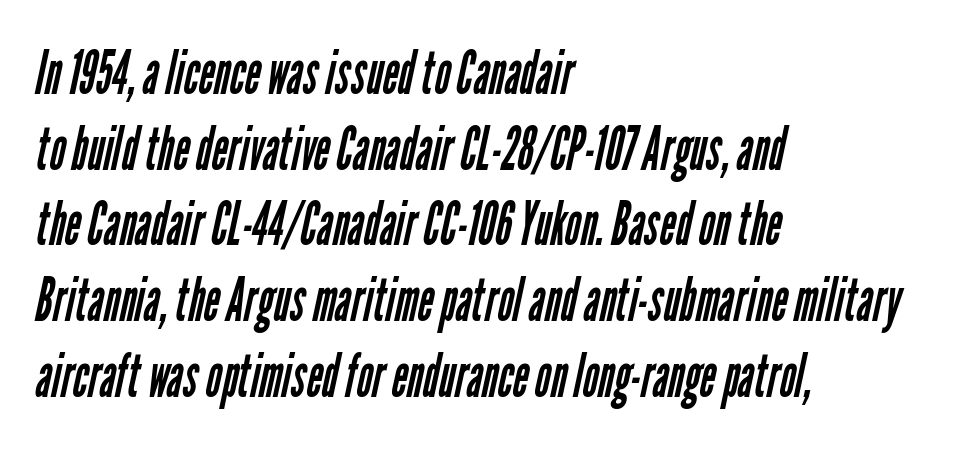
The image shows 61 px regular-weight, condensed sans-serif type; set left-aligned, line spacing 1.24x, normal letter spacing, not underlined; low stroke contrast and a medium x-height.
